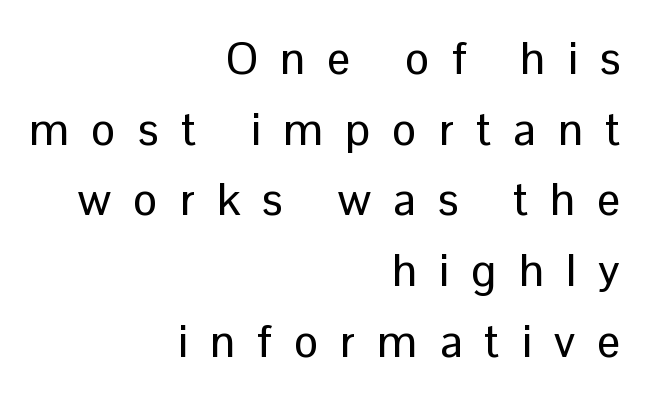
{"serif": "no", "italic": "no", "width": "normal", "stroke_contrast": "low", "x_height": "medium", "monospaced": "no", "underline": "no", "align": "right", "line_spacing": "normal", "line_spacing_ratio": 1.57, "letter_spacing": "wide", "letter_spacing_em": 0.5, "glyph_px": 45}
